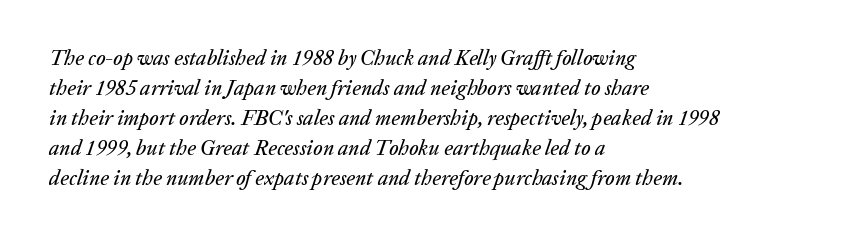
Q: Is the text italic (slanted)? A: Yes, it leans right by about 20 degrees.
Q: Is the text underlined? A: No.
Q: How is the paragraph aligned? A: Left-aligned.
Q: Is the spacing between letters normal or unusually wide? A: Normal.
Q: Is the spacing between lines tight, normal or loose? A: Normal.
